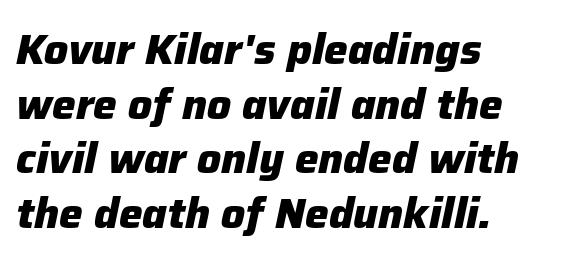
An italicized treatment has been applied to the whole sample. I'd describe the lettering as bold — thick and assertive. Tracking value appears to be zero — textbook default spacing. Letters rest on an invisible, unmarked baseline. Where is the straight margin? On the left. The vertical gap from one line to the next is medium.
